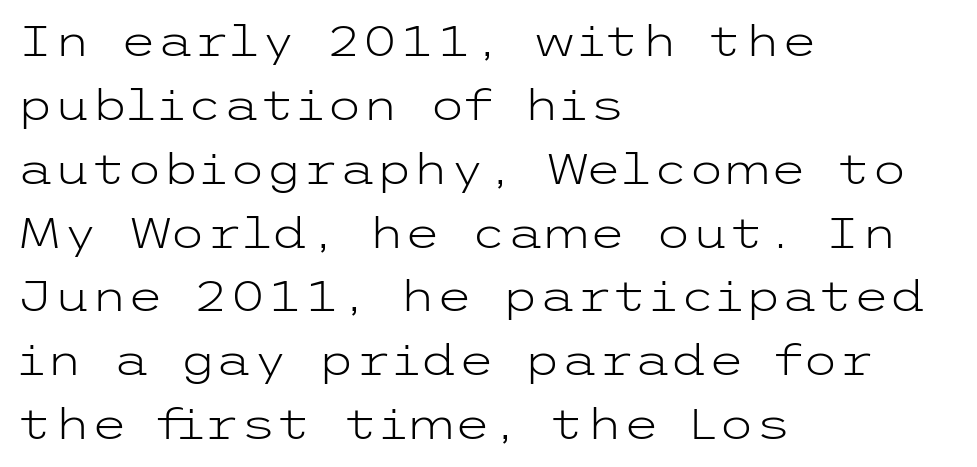
These lines sit exactly where default settings would place them. The typesetter chose a ragged-right arrangement here. The type sits square on the baseline with zero lean. This is sans-serif lettering, the kind often seen on screens and signage. Descender tails drop into unmarked territory.
